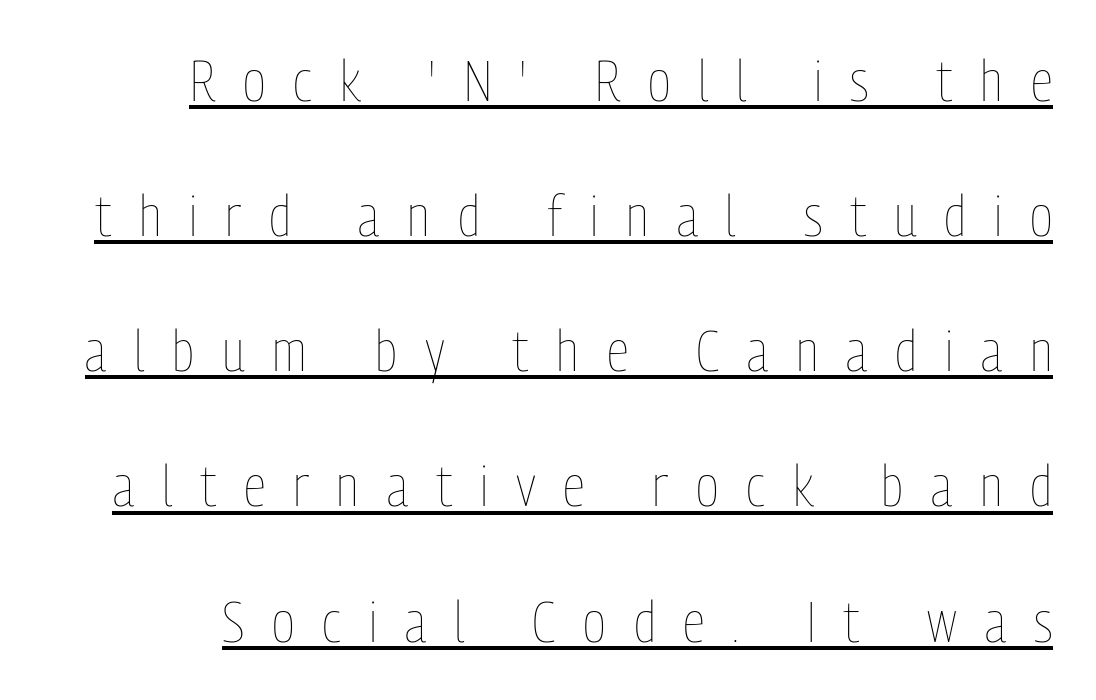
How are the letters spaced? Widely, with obvious added tracking. The passage shown is typed in a proportional face where columns would drift. Underlining? Definitely there. Airy leading. Is there any slant? The stems are plumb.
